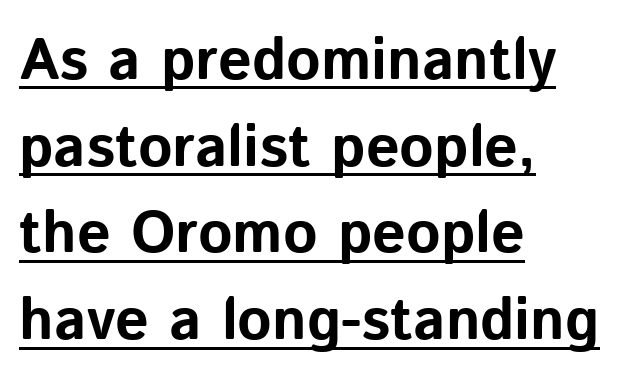
The specimen reads as upright at a glance. Does the copy run flush right? No — it runs flush left. Glance below the letters and you will spot a drawn line. This rendering leaves character spacing at its baseline value. Compared with typical paragraphs, the rows here are spaced about the same. On the weight axis this lands at bold, roughly 700.
